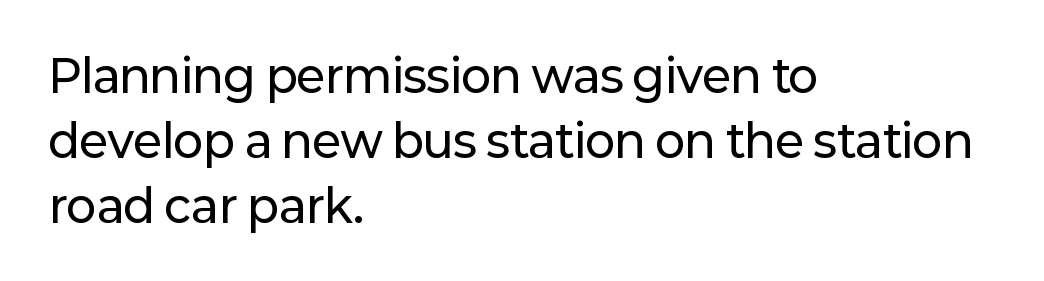
{"serif": "no", "italic": "no", "width": "normal", "stroke_contrast": "low", "x_height": "medium", "monospaced": "no", "underline": "no", "align": "left", "line_spacing": "normal", "line_spacing_ratio": 1.44, "letter_spacing": "normal", "letter_spacing_em": 0.0, "glyph_px": 45}
